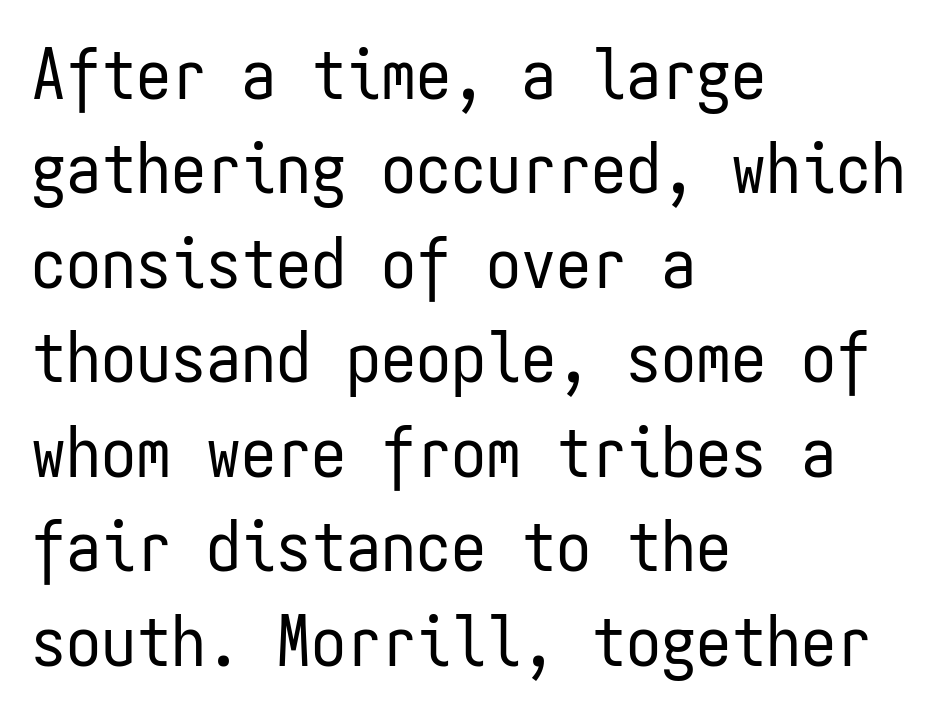
The image shows 70 px regular-weight, condensed sans-serif type, upright, monospaced; set left-aligned, normal line spacing (1.35x), normal letter spacing, not underlined; low stroke contrast and a medium x-height.
